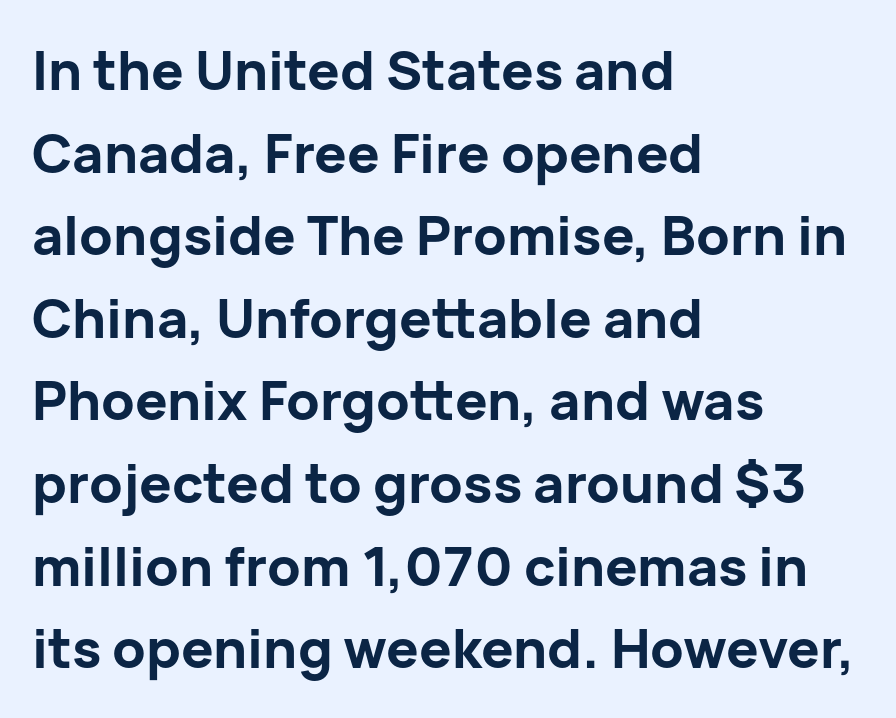
Q: Is the text bold? A: Yes.
Q: Is the text italic (slanted)? A: No, it is upright.
Q: Is the typeface a serif or a sans-serif typeface? A: Sans-serif.
Q: Is the text underlined? A: No.
Q: How is the paragraph aligned? A: Left-aligned.
Q: Is the spacing between letters normal or unusually wide? A: Normal.
Q: Is the spacing between lines tight, normal or loose? A: Normal.
Q: Width (condensed, normal, or wide)? A: Normal.
Q: Stroke contrast? A: Low.
Q: x-height? A: Medium.
Q: Monospaced? A: No.
